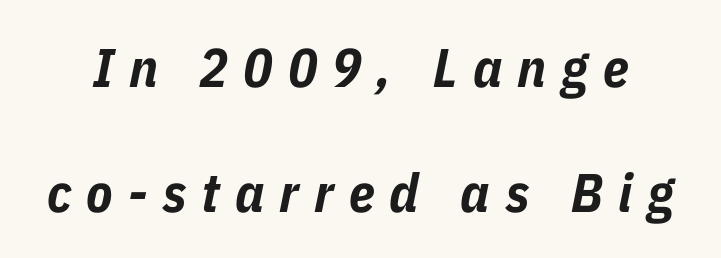
The letters advance in unequal steps, a hallmark of proportional type. Interline gaps are noticeably wide in this sample. Lines of text with bare space underneath. Slant detected: the letters are inclined.
